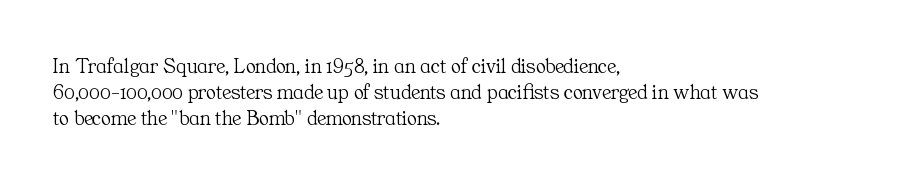
Does extra space separate the letters? No, they use regular spacing. Layout note: lines flush left. The area under the type is left untouched. This reads as an unemphasized weight, regular at the heaviest. This is roman type, the default non-slanted kind. Vertical spacing — default.
